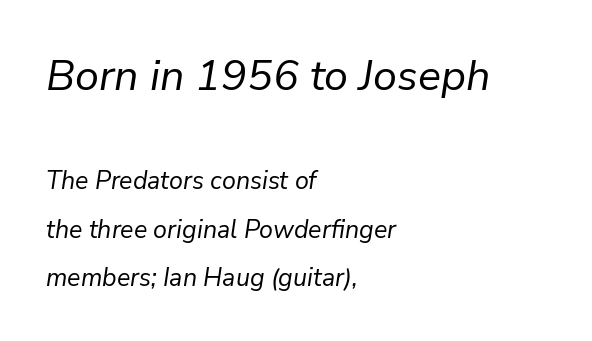
Q: Is the text bold? A: No.
Q: Is the text italic (slanted)? A: Yes, it leans right by about 9 degrees.
Q: Is the text underlined? A: No.
Q: How is the paragraph aligned? A: Left-aligned.
Q: Is the spacing between letters normal or unusually wide? A: Normal.
Q: Is the spacing between lines tight, normal or loose? A: Loose.
Q: Which block of text is set in a larger size, the first (top) or the second (bottom)? A: The first (top) one.
Q: Width (condensed, normal, or wide)? A: Normal.
Q: Stroke contrast? A: Low.
Q: x-height? A: Medium.
Q: Monospaced? A: No.
